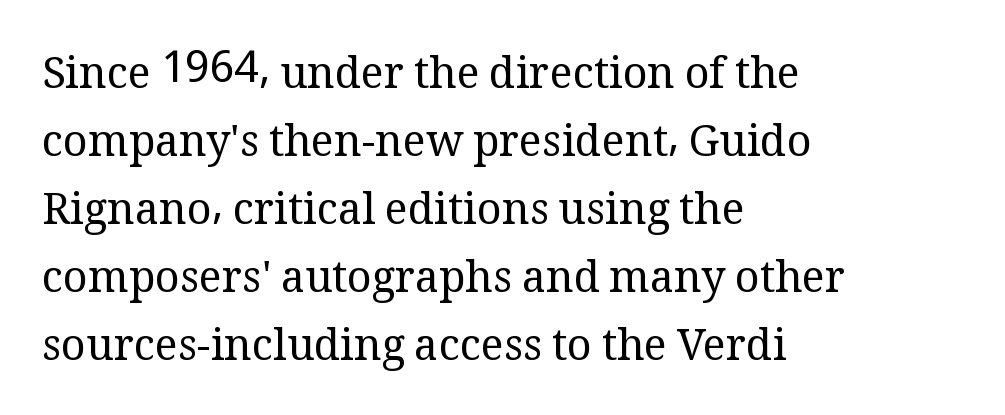
The image shows 43 px regular-weight serif type, upright; set left-aligned, normal line spacing (1.58x), normal letter spacing, not underlined; medium stroke contrast and a medium x-height.
